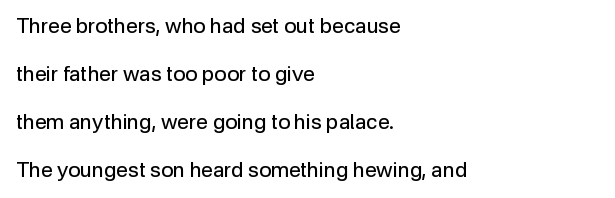
The leading is generous, giving the passage an open texture. The rag falls on the right side of this text block. Descenders are the only things crossing below the line. Ink coverage per letter is moderate at most.
